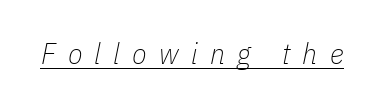
Q: Is the text bold? A: No.
Q: Is the text italic (slanted)? A: Yes, it leans right by about 11 degrees.
Q: Is the text underlined? A: Yes.
Q: Is the spacing between letters normal or unusually wide? A: Unusually wide.
Q: Width (condensed, normal, or wide)? A: Condensed.
Q: Stroke contrast? A: Low.
Q: x-height? A: Medium.
Q: Monospaced? A: No.
